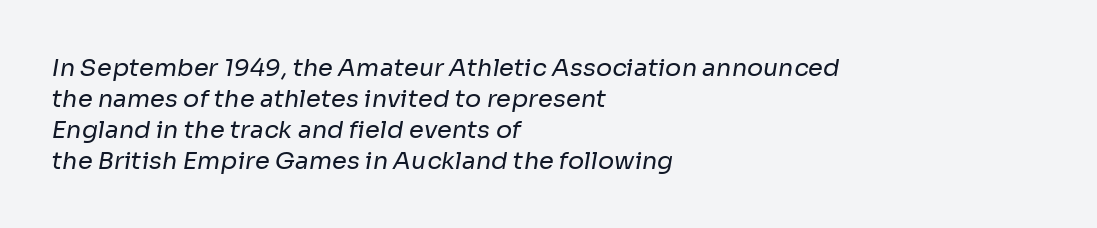
{"bold": "no", "underline": "no", "align": "left", "line_spacing": "normal", "line_spacing_ratio": 1.29, "letter_spacing": "normal", "letter_spacing_em": 0.0, "glyph_px": 24}
